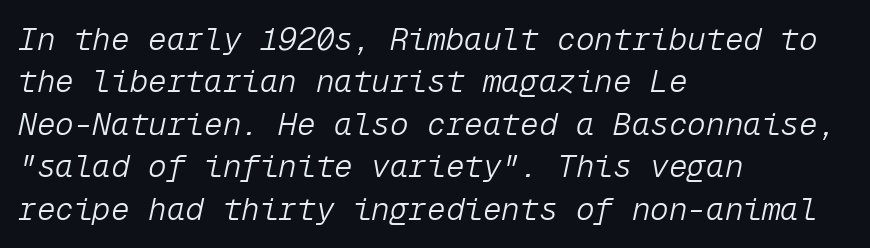
Nobody drew a line under any word here. No letter is thick-stroked: the sample isn't bold. How are the letters spaced? Ordinarily, with no added tracking. Successive baselines arrive at the customary interval. The face used here is monospaced, like something from a code editor.
